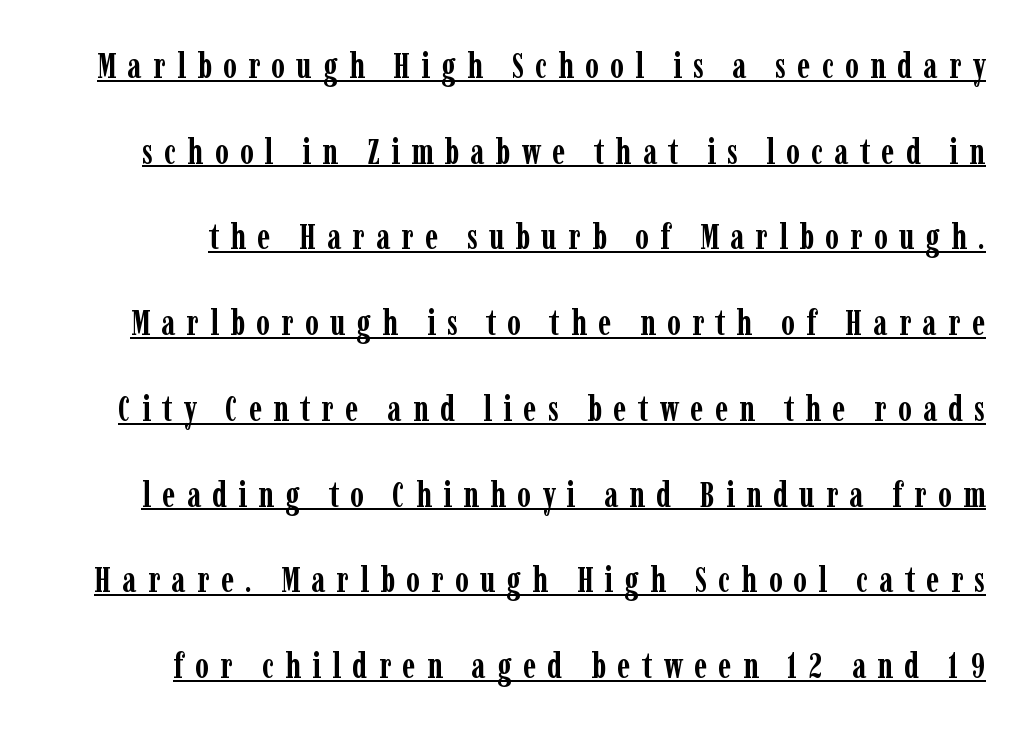
{"serif": "yes", "italic": "no", "bold": "yes", "weight": "semibold", "width": "condensed", "stroke_contrast": "low", "x_height": "medium", "monospaced": "no", "underline": "yes", "line_spacing": "loose", "line_spacing_ratio": 2.45, "letter_spacing": "wide", "letter_spacing_em": 0.32, "glyph_px": 35}
